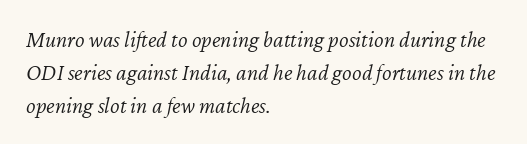
{"italic": "yes", "lean": "right", "slant_degrees": 12, "bold": "no", "underline": "no", "align": "left", "line_spacing": "normal", "line_spacing_ratio": 1.43, "letter_spacing": "normal", "letter_spacing_em": 0.0, "glyph_px": 23}
